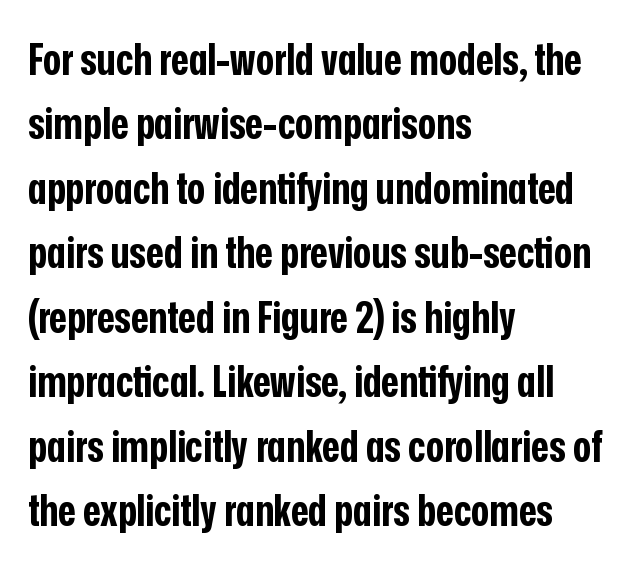
The image shows 43 px bold, condensed sans-serif type, upright; set left-aligned, normal line spacing (1.5x), normal letter spacing, not underlined; low stroke contrast and a medium x-height.
